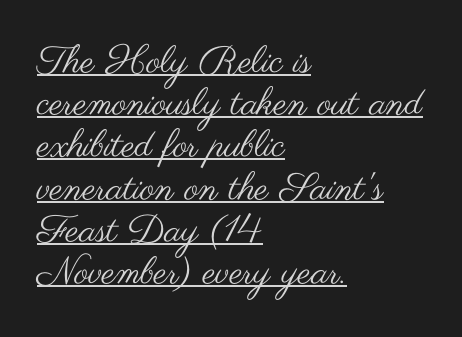
Q: Is the text bold? A: No.
Q: Is the text italic (slanted)? A: Yes.
Q: Is the typeface a serif or a sans-serif typeface? A: Sans-serif.
Q: Is the text underlined? A: Yes.
Q: How is the paragraph aligned? A: Left-aligned.
Q: Is the spacing between letters normal or unusually wide? A: Normal.
Q: Is the spacing between lines tight, normal or loose? A: Tight.
Q: Width (condensed, normal, or wide)? A: Wide.
Q: Stroke contrast? A: Medium.
Q: x-height? A: Small.
Q: Monospaced? A: No.
